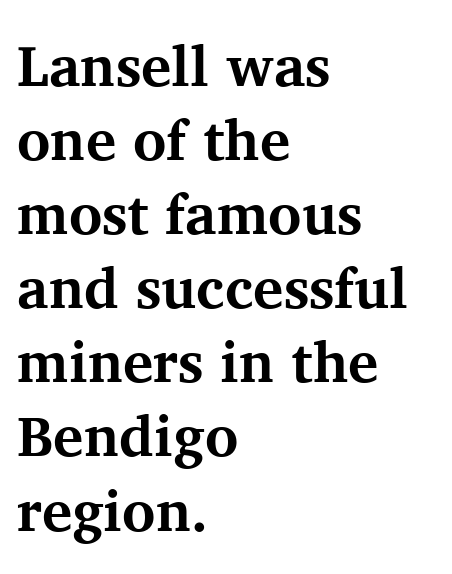
{"serif": "yes", "italic": "no", "bold": "yes", "weight": "bold", "width": "normal", "stroke_contrast": "medium", "x_height": "medium", "monospaced": "no", "underline": "no", "align": "left", "line_spacing": "normal", "line_spacing_ratio": 1.3, "letter_spacing": "normal", "letter_spacing_em": 0.0, "glyph_px": 57}
